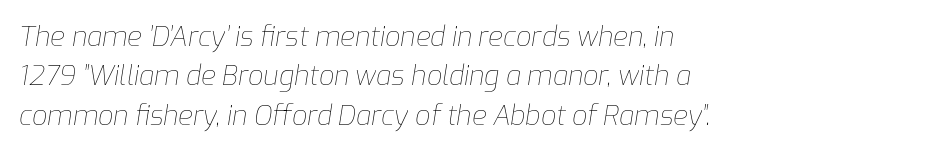
Q: Is the text bold? A: No.
Q: Is the text italic (slanted)? A: Yes, it leans right by about 9 degrees.
Q: Is the text underlined? A: No.
Q: How is the paragraph aligned? A: Left-aligned.
Q: Is the spacing between letters normal or unusually wide? A: Normal.
Q: Is the spacing between lines tight, normal or loose? A: Normal.
